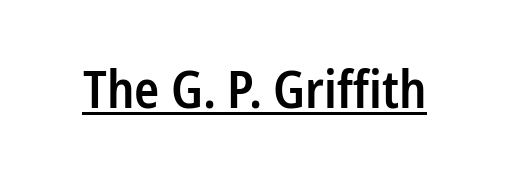
{"serif": "no", "italic": "no", "bold": "semi", "weight": "semibold", "width": "condensed", "stroke_contrast": "low", "x_height": "medium", "monospaced": "no", "underline": "yes", "letter_spacing": "normal", "letter_spacing_em": 0.0, "glyph_px": 52}
